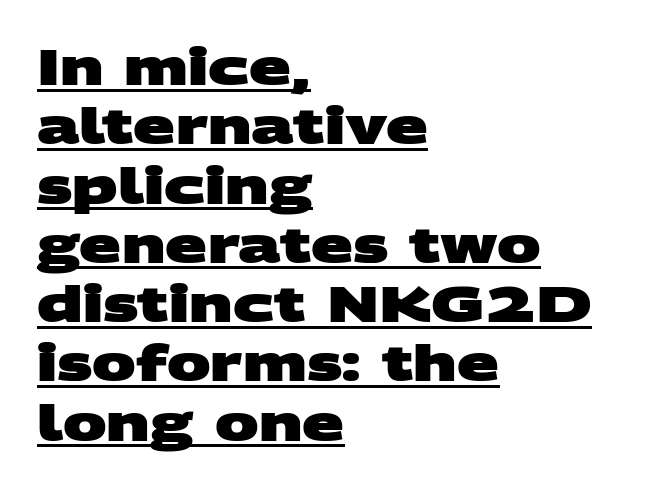
{"serif": "no", "bold": "yes", "weight": "heavy", "width": "wide", "stroke_contrast": "medium", "x_height": "large", "monospaced": "no", "underline": "yes", "align": "left", "line_spacing_ratio": 1.21, "letter_spacing": "normal", "letter_spacing_em": 0.0, "glyph_px": 49}
